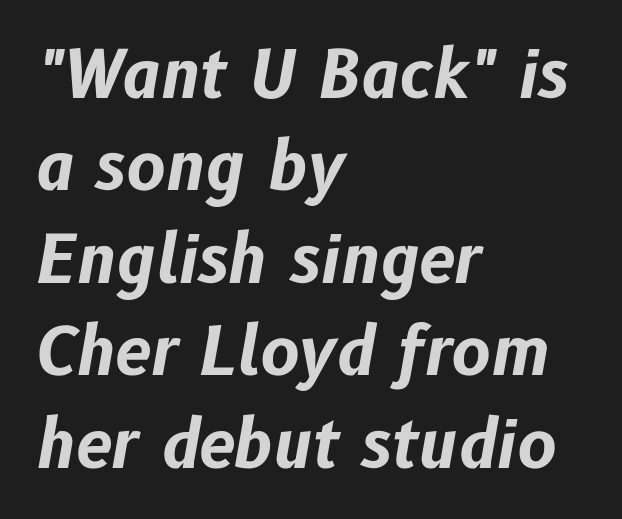
Q: Is the text bold? A: Yes.
Q: Is the text italic (slanted)? A: Yes, it leans right by about 10 degrees.
Q: Is the text underlined? A: No.
Q: How is the paragraph aligned? A: Left-aligned.
Q: Is the spacing between letters normal or unusually wide? A: Normal.
Q: Is the spacing between lines tight, normal or loose? A: Normal.
Q: Width (condensed, normal, or wide)? A: Normal.
Q: Stroke contrast? A: Low.
Q: x-height? A: Medium.
Q: Monospaced? A: No.
